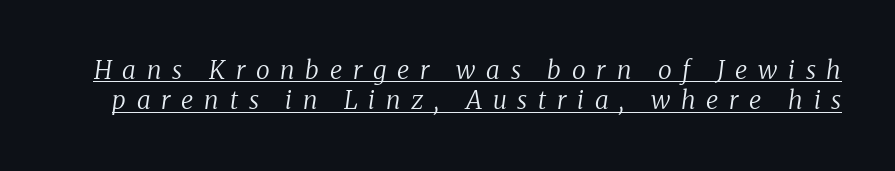
{"italic": "yes", "lean": "right", "slant_degrees": 8, "bold": "no", "underline": "yes", "line_spacing_ratio": 1.21, "letter_spacing": "wide", "letter_spacing_em": 0.43, "glyph_px": 25}
